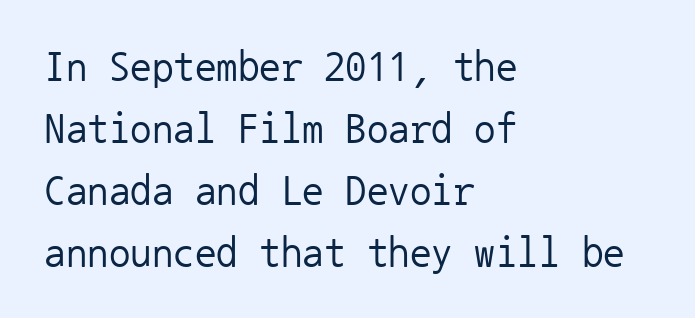
{"serif": "no", "italic": "no", "bold": "no", "weight": "regular", "width": "normal", "stroke_contrast": "low", "x_height": "medium", "monospaced": "yes", "underline": "no", "align": "left", "line_spacing": "normal", "line_spacing_ratio": 1.44, "letter_spacing": "normal", "letter_spacing_em": 0.0, "glyph_px": 43}
